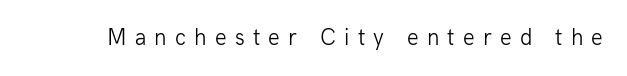
Q: Is the text bold? A: No.
Q: Is the text italic (slanted)? A: No, it is upright.
Q: Is the text underlined? A: No.
Q: Is the spacing between letters normal or unusually wide? A: Unusually wide.
